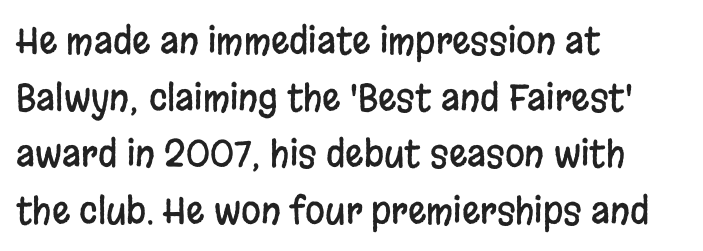
Q: Is the text italic (slanted)? A: No, it is upright.
Q: Is the typeface a serif or a sans-serif typeface? A: Sans-serif.
Q: Is the text underlined? A: No.
Q: How is the paragraph aligned? A: Left-aligned.
Q: Is the spacing between letters normal or unusually wide? A: Normal.
Q: Is the spacing between lines tight, normal or loose? A: Normal.
Q: Width (condensed, normal, or wide)? A: Condensed.
Q: Stroke contrast? A: Low.
Q: x-height? A: Large.
Q: Monospaced? A: No.
